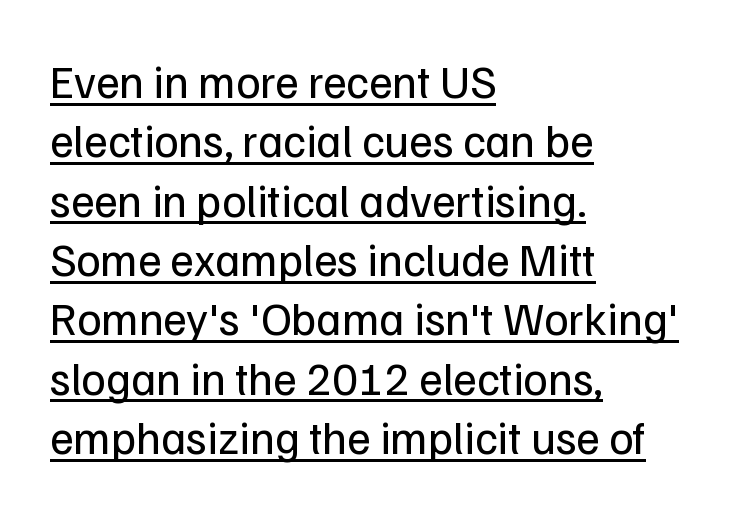
{"serif": "no", "italic": "no", "bold": "no", "weight": "regular", "width": "normal", "stroke_contrast": "low", "x_height": "medium", "monospaced": "no", "underline": "yes", "align": "left", "line_spacing": "normal", "line_spacing_ratio": 1.29, "letter_spacing": "normal", "letter_spacing_em": 0.0, "glyph_px": 46}
